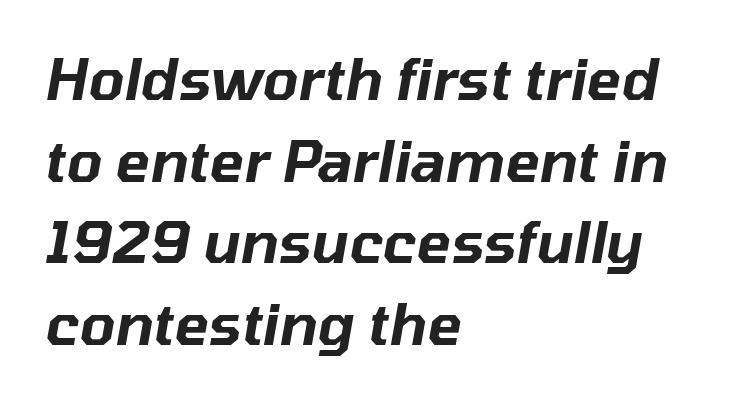
Notice how descenders clear the ascenders below comfortably — that's standard leading. The glyphs look as if they've been sheared to an angle. A typesetter would call this proportional, since set widths differ per character. The typesetter chose a ragged-right arrangement here. The passage shown has conventional tracking throughout.
